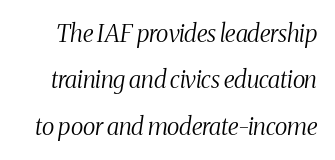
The image shows 24 px text type, italic (leaning right); set loose line spacing (1.93x), normal letter spacing, not underlined.
